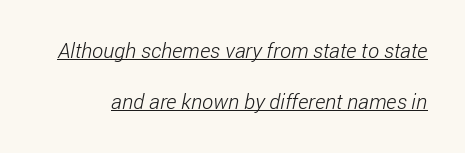
Q: Is the text bold? A: No.
Q: Is the text underlined? A: Yes.
Q: Is the spacing between letters normal or unusually wide? A: Normal.
Q: Is the spacing between lines tight, normal or loose? A: Loose.
